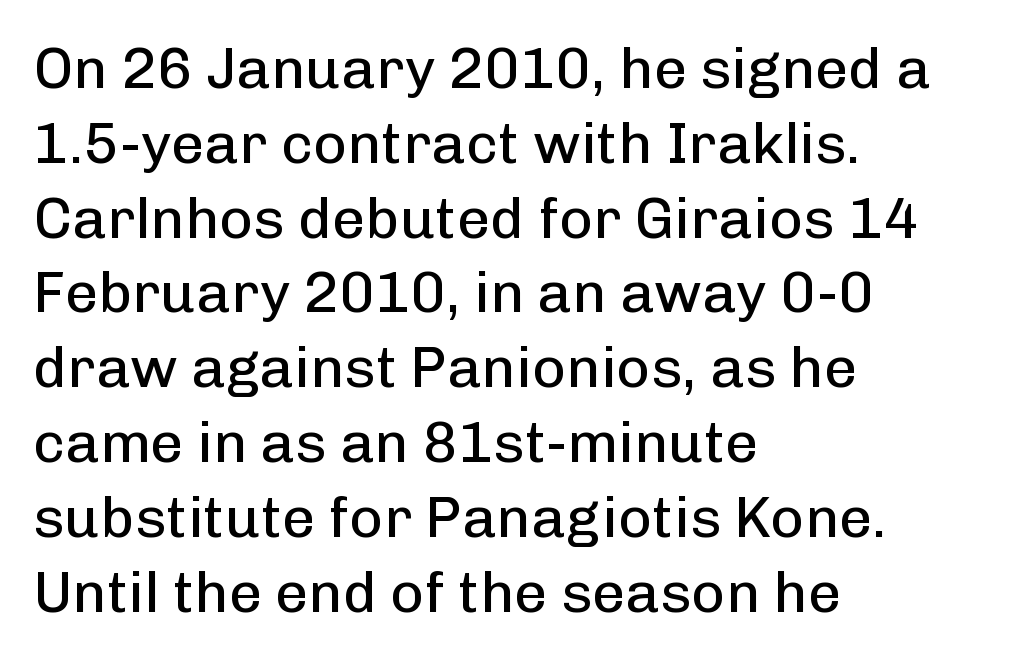
Here the glyphs are tracked normally, forming tight word shapes. The compositor pushed each line to the left boundary. To sum up the face: it is a sans, with no serifs. These lines were composed using upright roman letters.
